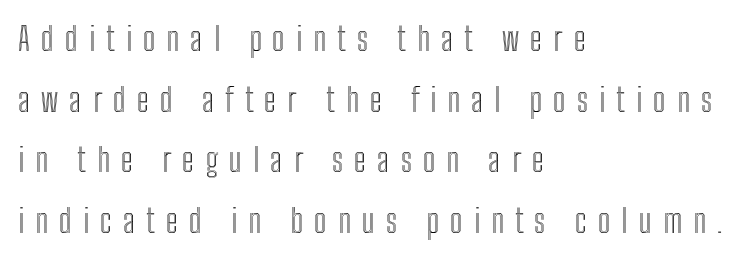
The rendering uses natural spacing where letterforms have individual widths. Horizontally, the lines are justified to the leading edge only. Honestly, there is no underline to notice here at all. Rendered with straight, roman letterforms.
